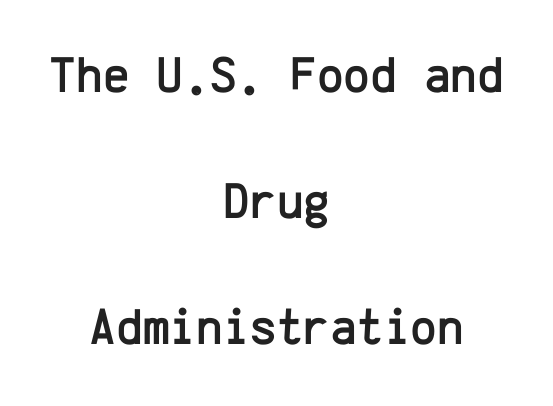
The image shows 51 px sans-serif type, upright, monospaced; set centered, loose line spacing (2.47x), normal letter spacing, not underlined; low stroke contrast and a medium x-height.
